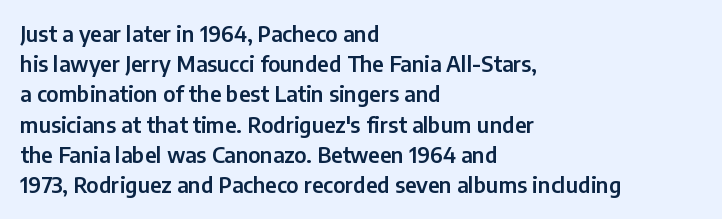
The image shows 21 px text type, upright; set left-aligned, normal line spacing (1.44x), normal letter spacing, not underlined.
